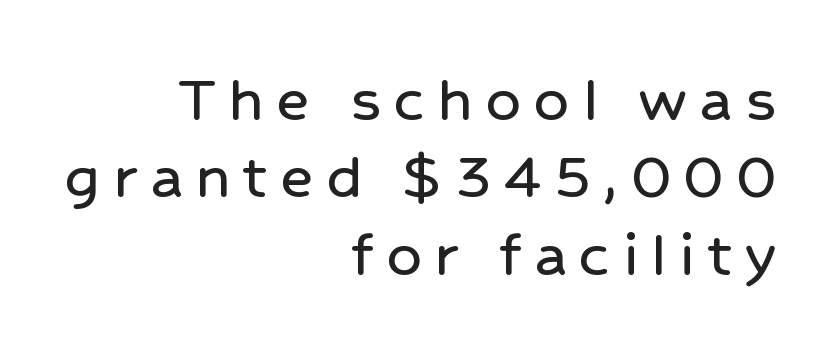
The image shows 69 px sans-serif type, upright; set right-aligned, tight line spacing (1.12x), not underlined; low stroke contrast and a medium x-height.
